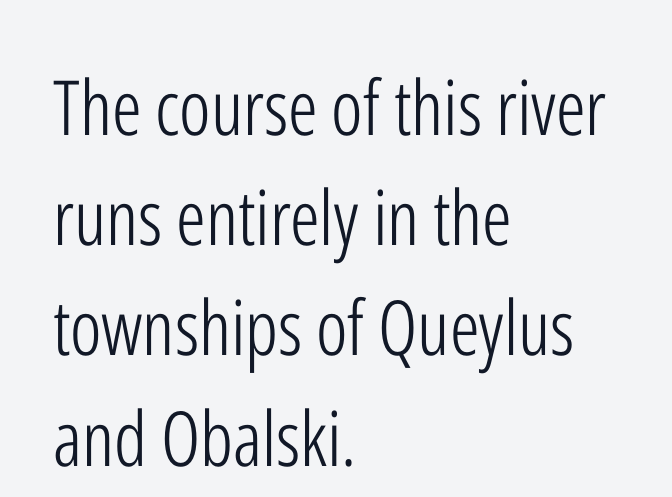
{"serif": "no", "italic": "no", "bold": "no", "weight": "light", "width": "condensed", "stroke_contrast": "low", "x_height": "medium", "monospaced": "no", "underline": "no", "align": "left", "line_spacing": "normal", "line_spacing_ratio": 1.45, "letter_spacing": "normal", "letter_spacing_em": 0.0, "glyph_px": 76}
